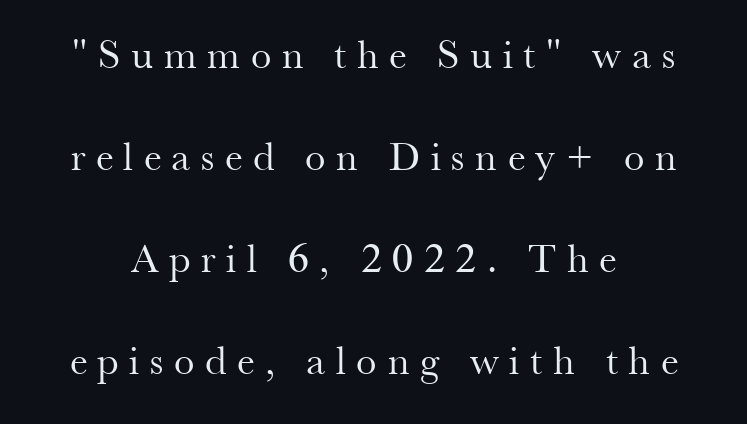
The axis of the letterforms is exactly vertical. The type family on display is of the serif kind. Descender tails drop into unmarked territory. These lines stand farther apart than default settings would place them.
